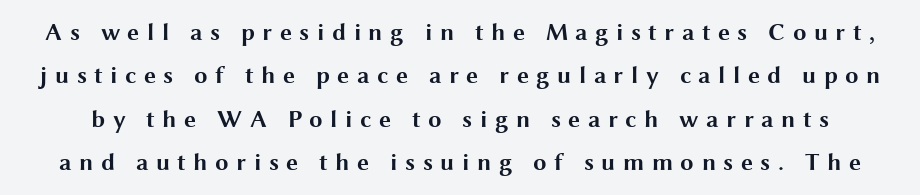
Upright lettering throughout. The strokes are fattened all the way to bold. Glance below the letters and you will spot only blank space. Observe the wide spacing: letters keep a clear distance from each other.
